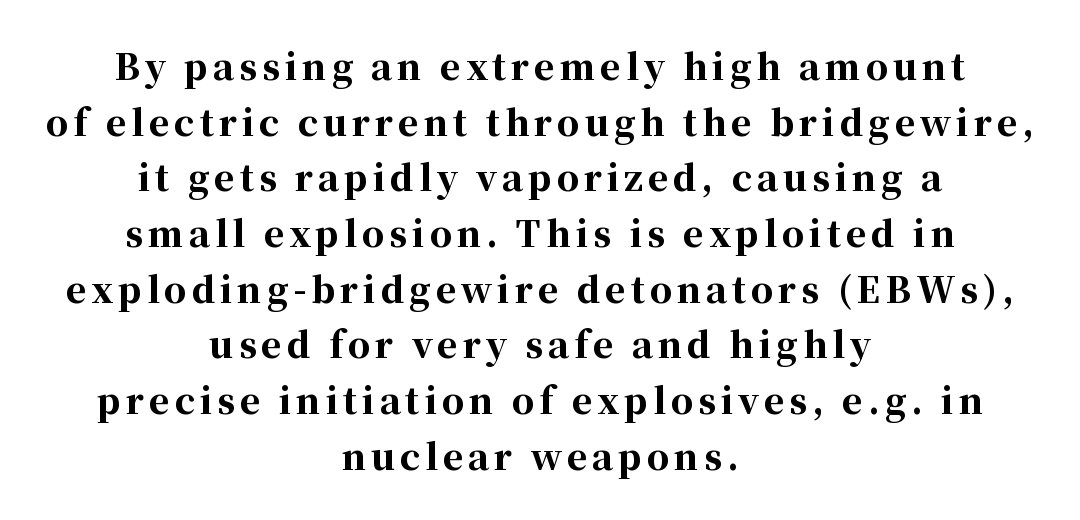
{"serif": "yes", "italic": "no", "bold": "yes", "weight": "bold", "width": "normal", "stroke_contrast": "high", "x_height": "medium", "monospaced": "no", "underline": "no", "align": "center", "line_spacing": "normal", "line_spacing_ratio": 1.59, "glyph_px": 35}
